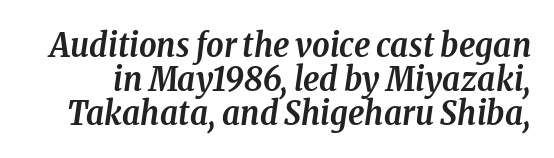
Plenty of ink on the page — the face is bold. This sample uses plain, unmodified letter spacing. The letters advance in unequal steps, a hallmark of proportional type. The letters carry serifs — small finishing strokes at the ends of their stems.
